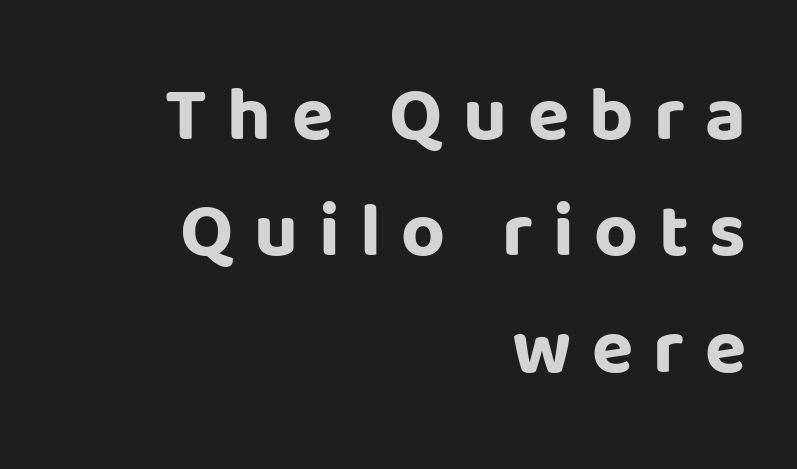
Q: Is the text bold? A: Yes.
Q: Is the text italic (slanted)? A: No, it is upright.
Q: Is the typeface a serif or a sans-serif typeface? A: Sans-serif.
Q: Is the text underlined? A: No.
Q: How is the paragraph aligned? A: Right-aligned.
Q: Is the spacing between letters normal or unusually wide? A: Unusually wide.
Q: Is the spacing between lines tight, normal or loose? A: Normal.
Q: Width (condensed, normal, or wide)? A: Normal.
Q: Stroke contrast? A: Low.
Q: x-height? A: Large.
Q: Monospaced? A: No.
